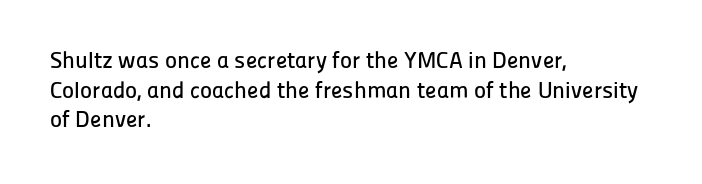
{"italic": "no", "underline": "no", "align": "left", "line_spacing": "normal", "line_spacing_ratio": 1.29, "letter_spacing": "normal", "letter_spacing_em": 0.0, "glyph_px": 23}
